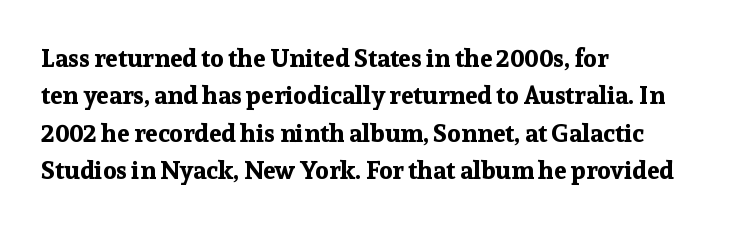
The image shows 25 px bold type, upright; set left-aligned, normal line spacing (1.5x), normal letter spacing, not underlined.
